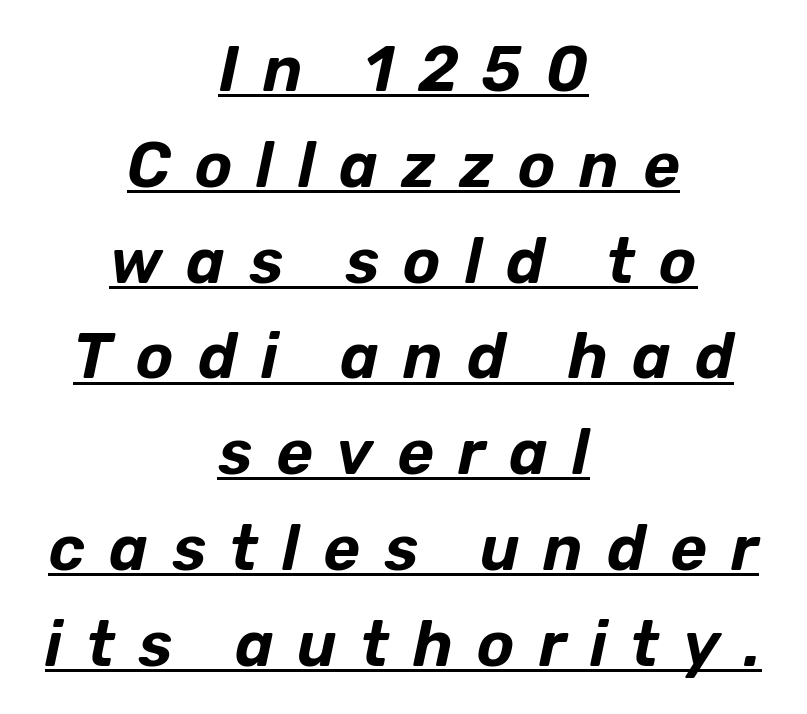
{"italic": "yes", "lean": "right", "slant_degrees": 12, "width": "normal", "stroke_contrast": "low", "x_height": "medium", "monospaced": "no", "underline": "yes", "align": "center", "line_spacing": "normal", "line_spacing_ratio": 1.52, "letter_spacing": "wide", "letter_spacing_em": 0.38, "glyph_px": 63}
